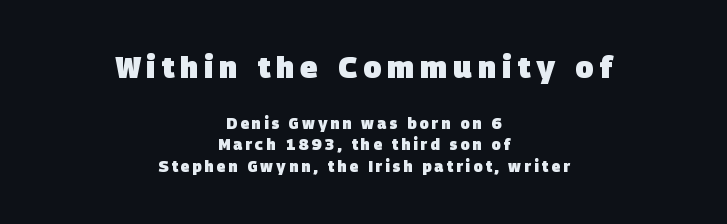
The image shows 30 px heavy sans-serif type; set centered, normal line spacing (1.41x), unusually wide letter spacing (+0.2 em), not underlined; the first (top) block is 2.0x larger; low stroke contrast and a large x-height.
